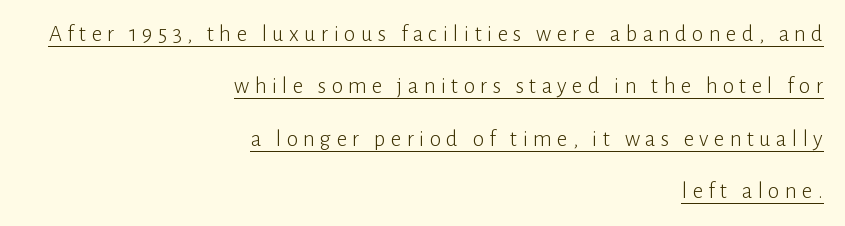
The image shows 23 px text type, upright; set right-aligned, loose line spacing (2.28x), unusually wide letter spacing (+0.23 em), underlined.
